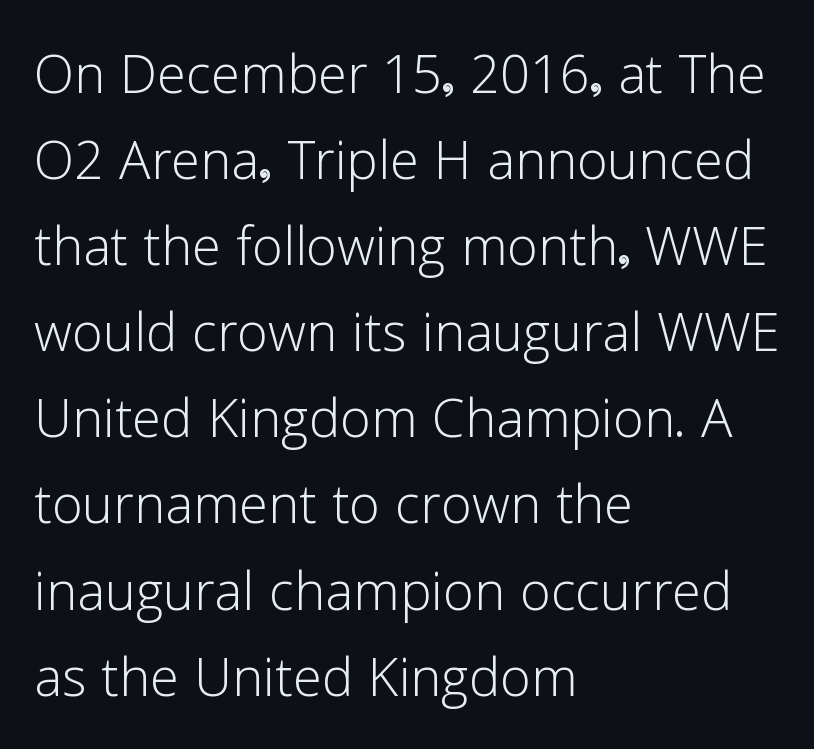
{"serif": "no", "italic": "no", "bold": "no", "weight": "light", "width": "normal", "stroke_contrast": "low", "x_height": "medium", "monospaced": "no", "underline": "no", "align": "left", "line_spacing_ratio": 1.23, "letter_spacing": "normal", "letter_spacing_em": 0.0, "glyph_px": 70}
